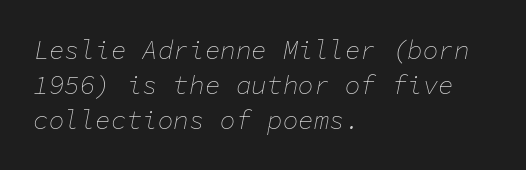
{"italic": "yes", "lean": "right", "slant_degrees": 11, "bold": "no", "underline": "no", "align": "left", "line_spacing": "normal", "line_spacing_ratio": 1.34, "letter_spacing": "normal", "letter_spacing_em": 0.0, "glyph_px": 26}
